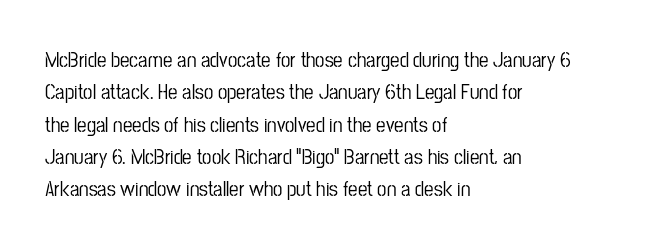
{"italic": "no", "underline": "no", "align": "left", "line_spacing": "normal", "line_spacing_ratio": 1.54, "letter_spacing": "normal", "letter_spacing_em": 0.0, "glyph_px": 21}
